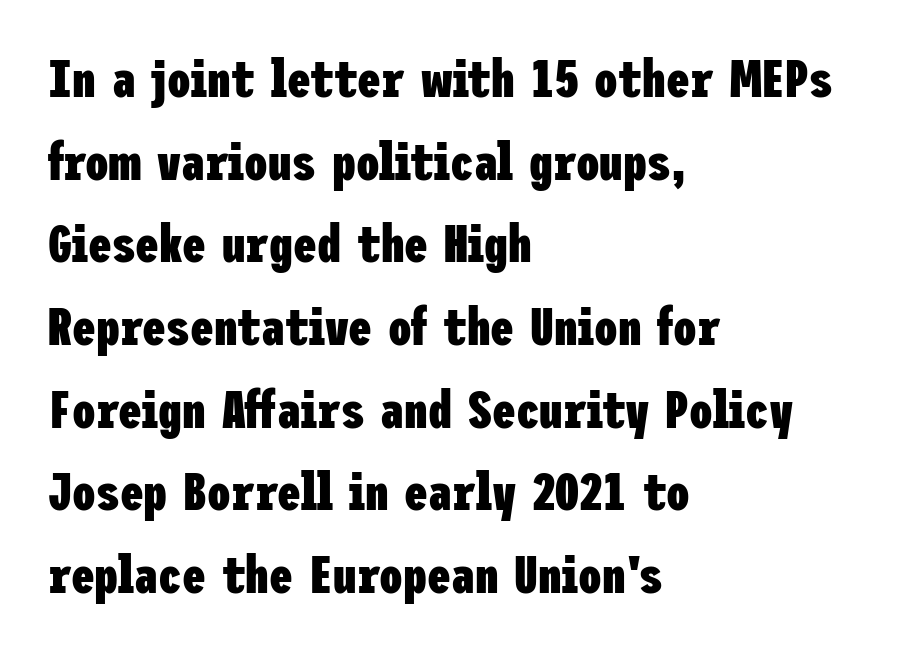
Q: Is the text bold? A: Yes.
Q: Is the text italic (slanted)? A: No, it is upright.
Q: Is the typeface a serif or a sans-serif typeface? A: Sans-serif.
Q: Is the text underlined? A: No.
Q: How is the paragraph aligned? A: Left-aligned.
Q: Is the spacing between letters normal or unusually wide? A: Normal.
Q: Is the spacing between lines tight, normal or loose? A: Normal.
Q: Width (condensed, normal, or wide)? A: Condensed.
Q: Stroke contrast? A: Low.
Q: x-height? A: Medium.
